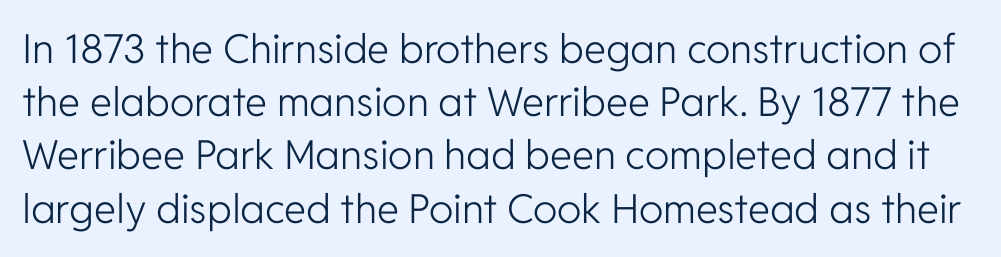
A roman cut, with each character standing at attention. Is the type heavy? It reads as light-to-regular instead. The rendering uses natural spacing where letterforms have individual widths. The type family on display is of the sans-serif kind. The glyphs are unaccompanied by any horizontal stroke below them.
